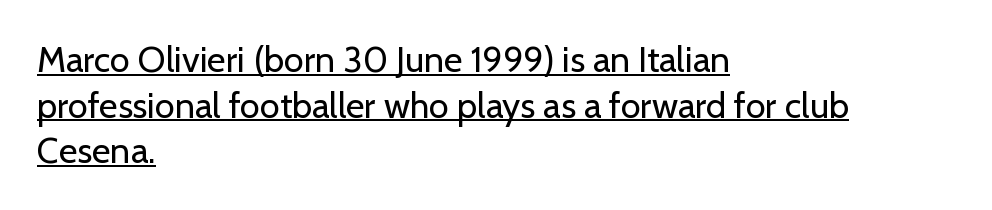
The image shows 36 px regular-weight sans-serif type, upright; set left-aligned, normal line spacing (1.27x), normal letter spacing, underlined; low stroke contrast and a medium x-height.
